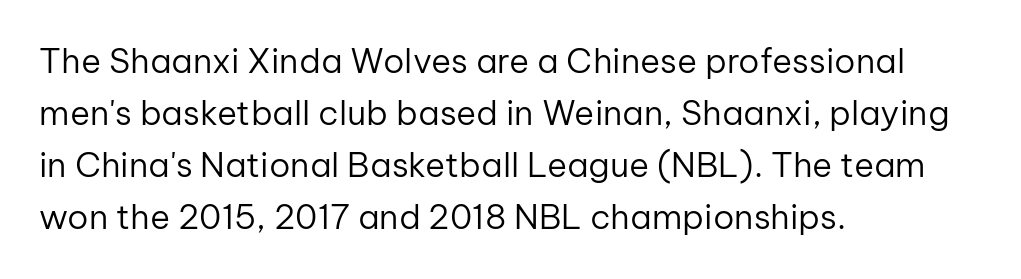
Q: Is the text bold? A: No.
Q: Is the text italic (slanted)? A: No, it is upright.
Q: Is the typeface a serif or a sans-serif typeface? A: Sans-serif.
Q: Is the text underlined? A: No.
Q: How is the paragraph aligned? A: Left-aligned.
Q: Is the spacing between letters normal or unusually wide? A: Normal.
Q: Is the spacing between lines tight, normal or loose? A: Normal.
Q: Width (condensed, normal, or wide)? A: Normal.
Q: Stroke contrast? A: Low.
Q: x-height? A: Medium.
Q: Monospaced? A: No.
